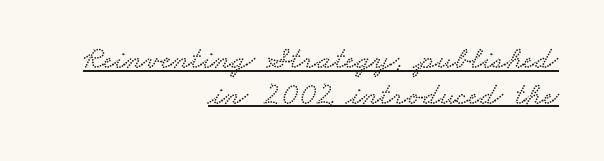
The image shows 32 px wide serif type; set right-aligned, tight line spacing (1.11x), normal letter spacing, underlined; low stroke contrast and a small x-height.
